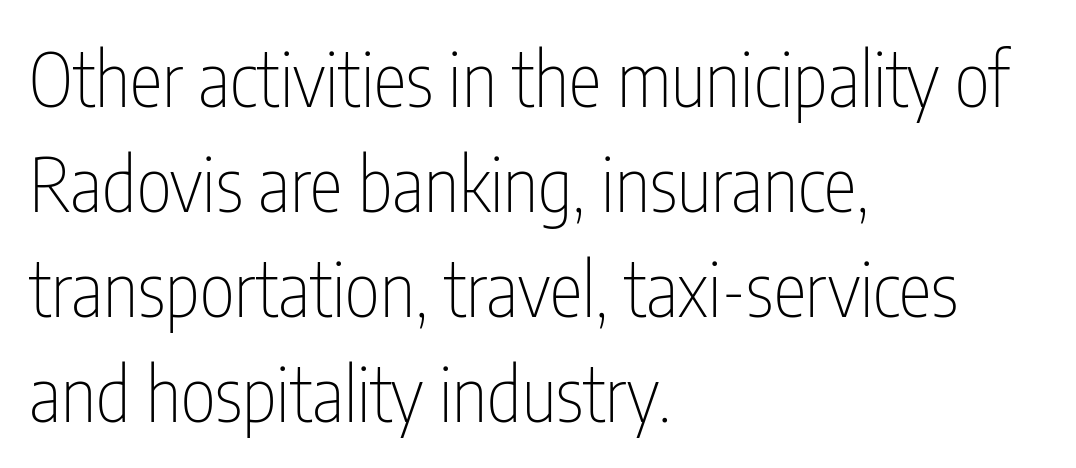
The image shows 75 px thin, condensed sans-serif type, upright; set left-aligned, normal line spacing (1.4x), normal letter spacing, not underlined; low stroke contrast and a medium x-height.
